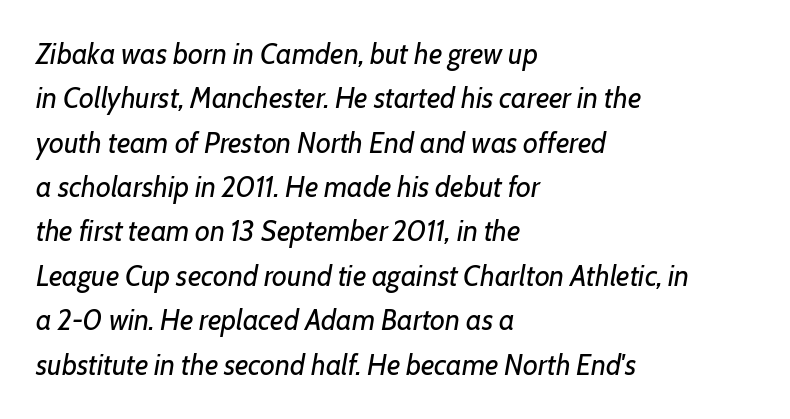
{"italic": "yes", "lean": "right", "slant_degrees": 7, "bold": "no", "weight": "regular", "width": "normal", "stroke_contrast": "low", "x_height": "medium", "monospaced": "no", "underline": "no", "align": "left", "line_spacing": "normal", "line_spacing_ratio": 1.53, "letter_spacing": "normal", "letter_spacing_em": 0.0, "glyph_px": 29}
